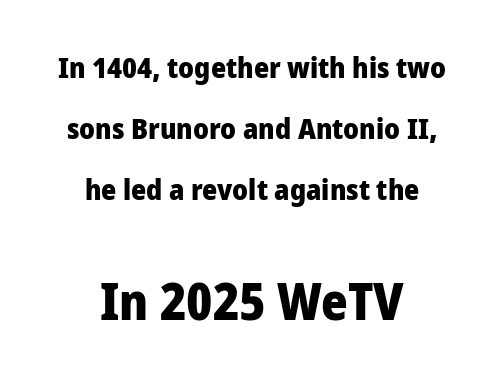
Q: Is the text bold? A: Yes.
Q: Is the text italic (slanted)? A: No, it is upright.
Q: Is the typeface a serif or a sans-serif typeface? A: Sans-serif.
Q: Is the text underlined? A: No.
Q: How is the paragraph aligned? A: Centered.
Q: Is the spacing between letters normal or unusually wide? A: Normal.
Q: Is the spacing between lines tight, normal or loose? A: Loose.
Q: Which block of text is set in a larger size, the first (top) or the second (bottom)? A: The second (bottom) one.
Q: Width (condensed, normal, or wide)? A: Normal.
Q: Stroke contrast? A: Low.
Q: x-height? A: Medium.
Q: Monospaced? A: No.
